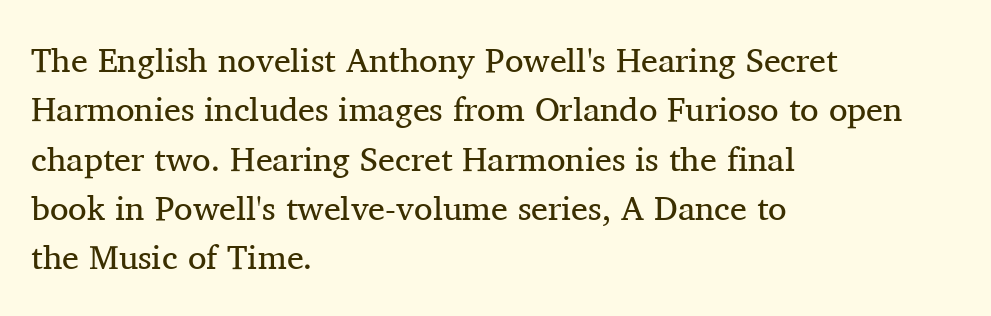
Proportional: the letters do not fall into vertical columns. In terms of letterform style, serifs are clearly present. Unlike italic type, these characters show no tilt at all. Interline gaps are of average width in this sample. The letterforms sit shoulder to shoulder at normal distance. The typesetting does not lean heavy: it is not bold.
